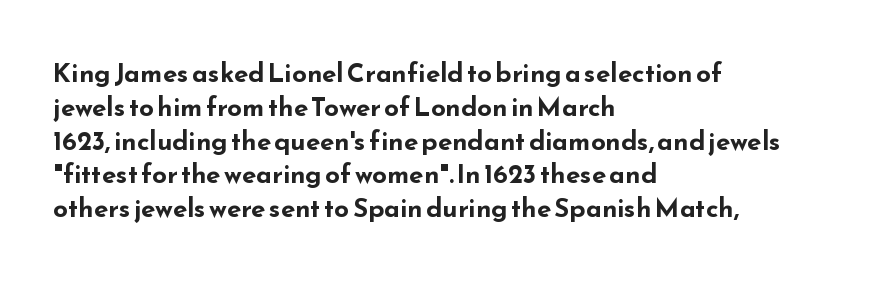
The image shows 26 px bold type, upright; set left-aligned, normal line spacing (1.3x), normal letter spacing, not underlined.
